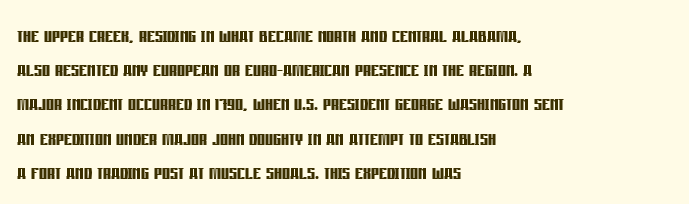
Q: Is the text bold? A: Yes.
Q: Is the text italic (slanted)? A: No, it is upright.
Q: Is the text underlined? A: No.
Q: How is the paragraph aligned? A: Left-aligned.
Q: Is the spacing between letters normal or unusually wide? A: Normal.
Q: Is the spacing between lines tight, normal or loose? A: Normal.
